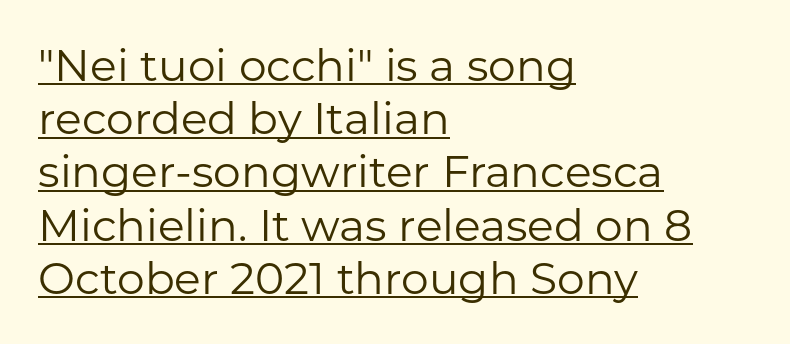
The image shows 44 px regular-weight sans-serif type, upright; set left-aligned, line spacing 1.21x, normal letter spacing, underlined; low stroke contrast and a medium x-height.
